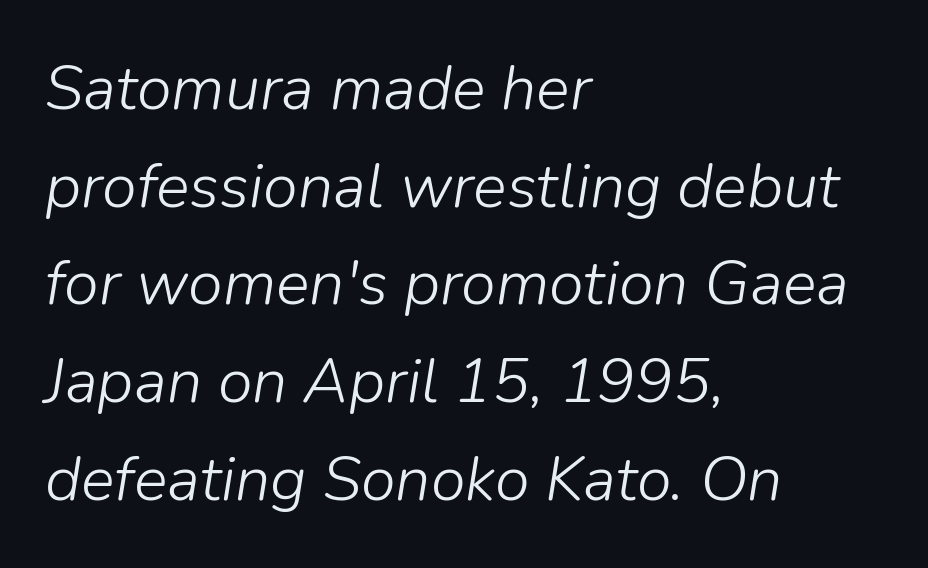
A classic flush-left, rag-right setting is used for this passage. Vertically, the passage feels balanced, rows spaced as you'd expect. Character widths vary here, with narrow letters taking less room than wide ones. The area under the type is left untouched. Does the lettering tilt? It does — this is italic.
